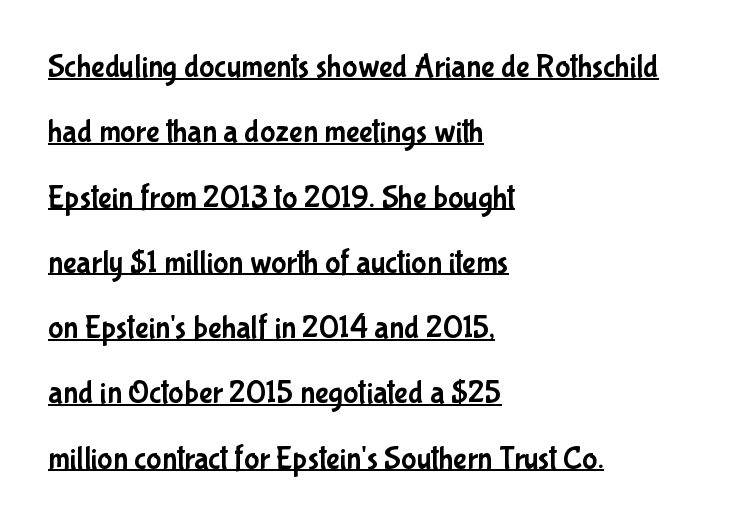
Q: Is the text italic (slanted)? A: No, it is upright.
Q: Is the typeface a serif or a sans-serif typeface? A: Sans-serif.
Q: Is the text underlined? A: Yes.
Q: How is the paragraph aligned? A: Left-aligned.
Q: Is the spacing between letters normal or unusually wide? A: Normal.
Q: Is the spacing between lines tight, normal or loose? A: Loose.
Q: Width (condensed, normal, or wide)? A: Condensed.
Q: Stroke contrast? A: Low.
Q: x-height? A: Medium.
Q: Monospaced? A: No.
